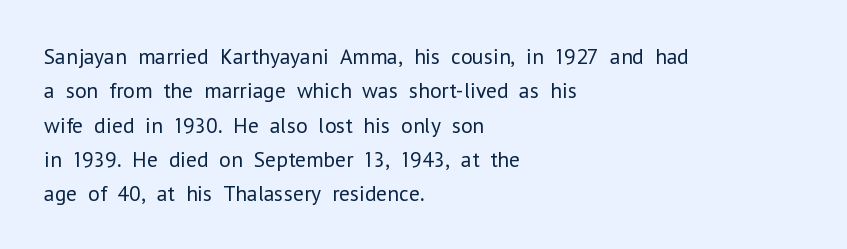
The image shows 22 px text type, upright; set left-aligned, normal line spacing (1.56x), normal letter spacing, not underlined.
